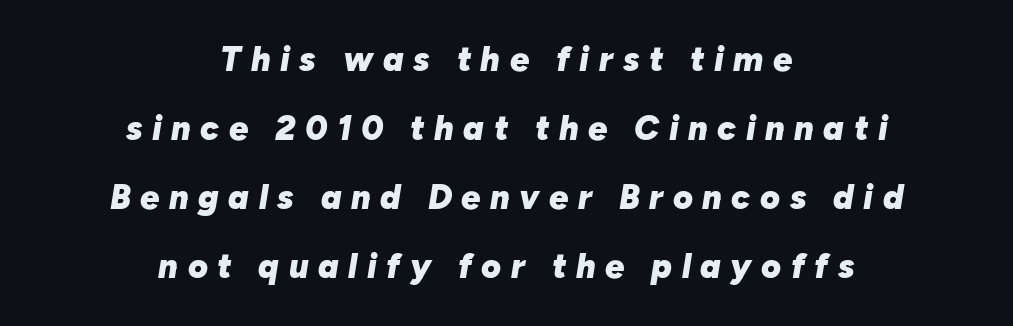
It's the slanting kind of type. Visually the block forms a symmetrical silhouette, jagged on both flanks. Think of a printed novel: that variable character pitch is what you see here. Its strokes are broad and dark, the hallmark of bold type.
